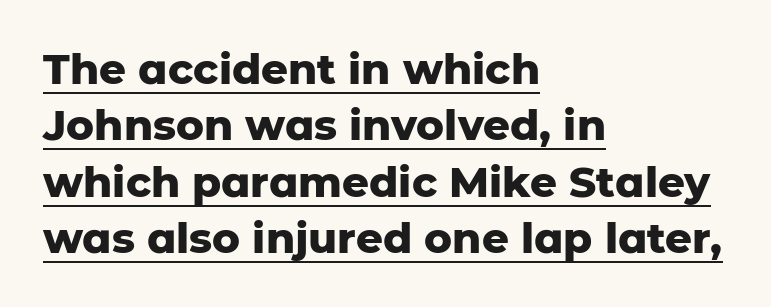
Q: Is the text bold? A: Yes.
Q: Is the text italic (slanted)? A: No, it is upright.
Q: Is the typeface a serif or a sans-serif typeface? A: Sans-serif.
Q: Is the text underlined? A: Yes.
Q: How is the paragraph aligned? A: Left-aligned.
Q: Is the spacing between letters normal or unusually wide? A: Normal.
Q: Is the spacing between lines tight, normal or loose? A: Normal.
Q: Width (condensed, normal, or wide)? A: Normal.
Q: Stroke contrast? A: Low.
Q: x-height? A: Medium.
Q: Monospaced? A: No.
